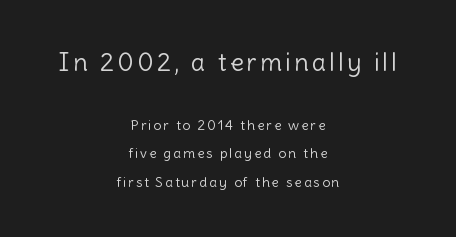
{"italic": "no", "bold": "no", "underline": "no", "align": "center", "line_spacing": "loose", "line_spacing_ratio": 2.01, "larger_block": "first", "size_ratio": 1.79, "glyph_px": 25}
